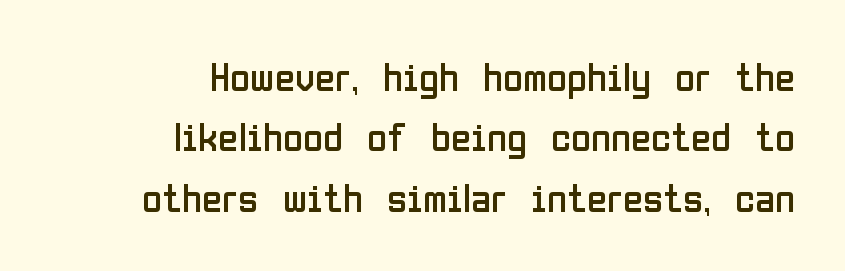
The image shows 41 px regular-weight, condensed sans-serif type, upright; set right-aligned, normal line spacing (1.47x), normal letter spacing, not underlined; low stroke contrast and a medium x-height.
